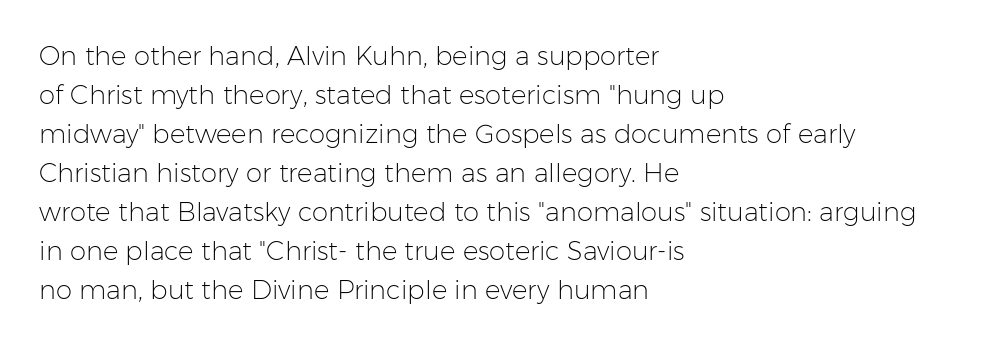
The image shows 26 px text type, upright; set left-aligned, normal line spacing (1.5x), normal letter spacing, not underlined.
